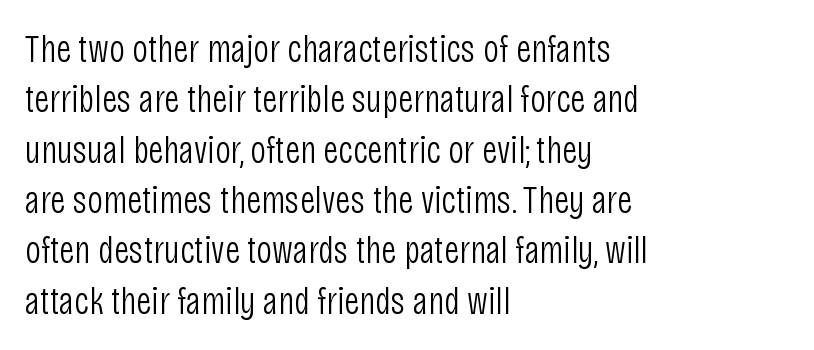
The image shows 39 px light, condensed sans-serif type, upright; set left-aligned, normal line spacing (1.29x), normal letter spacing, not underlined; low stroke contrast and a large x-height.
